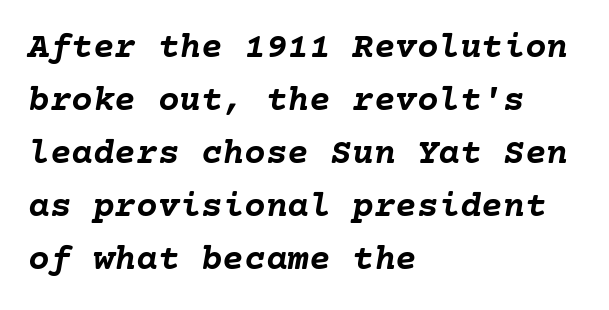
The image shows 36 px semibold type, italic (leaning right); set left-aligned, normal line spacing (1.47x), normal letter spacing, not underlined; low stroke contrast and a medium x-height.
